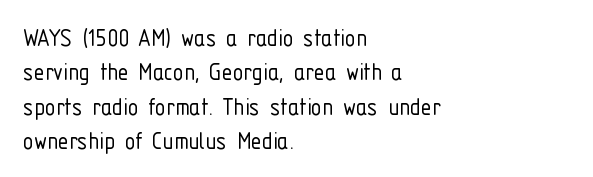
The image shows 27 px text type, upright; set left-aligned, normal line spacing (1.27x), normal letter spacing, not underlined.
